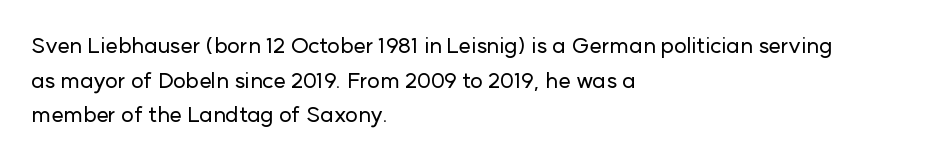
{"italic": "no", "underline": "no", "align": "left", "line_spacing": "normal", "line_spacing_ratio": 1.57, "letter_spacing": "normal", "letter_spacing_em": 0.0, "glyph_px": 22}
